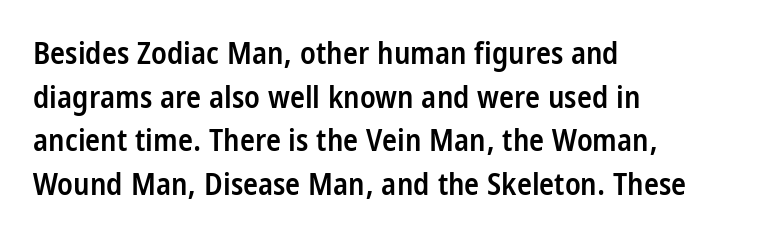
Check the space under the baseline: it is left empty. The paragraph shown leans on its left margin. Typesetter's note: demi weight, one step under bold. Ascenders rise straight up at ninety degrees.
